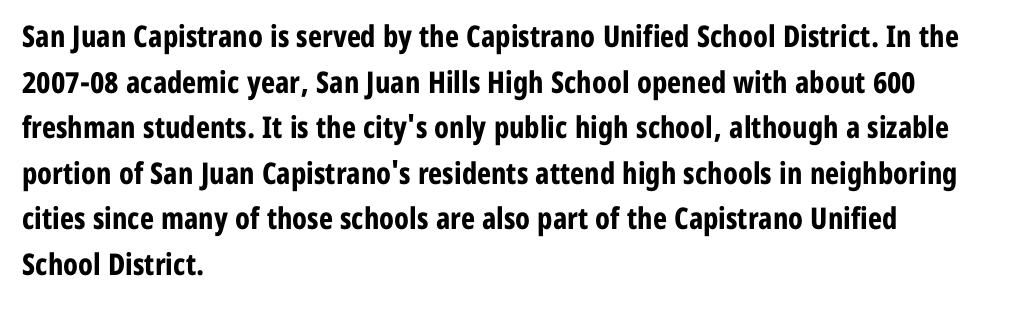
Q: Is the text bold? A: Yes.
Q: Is the text italic (slanted)? A: No, it is upright.
Q: Is the typeface a serif or a sans-serif typeface? A: Sans-serif.
Q: Is the text underlined? A: No.
Q: How is the paragraph aligned? A: Left-aligned.
Q: Is the spacing between letters normal or unusually wide? A: Normal.
Q: Is the spacing between lines tight, normal or loose? A: Normal.
Q: Width (condensed, normal, or wide)? A: Condensed.
Q: Stroke contrast? A: Low.
Q: x-height? A: Medium.
Q: Monospaced? A: No.
